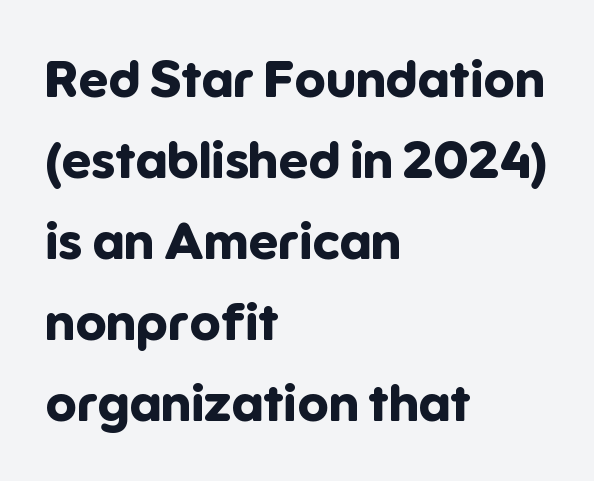
The image shows 52 px bold sans-serif type, upright; set left-aligned, normal line spacing (1.56x), normal letter spacing, not underlined; low stroke contrast and a medium x-height.
